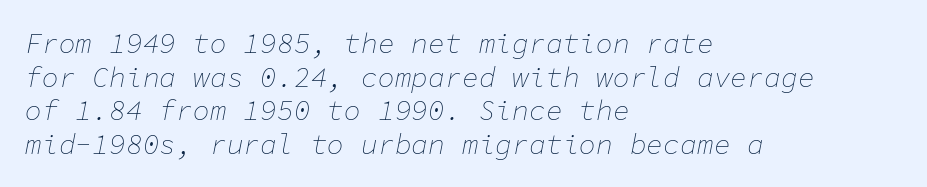
{"italic": "yes", "lean": "right", "slant_degrees": 11, "bold": "no", "weight": "thin", "width": "normal", "stroke_contrast": "low", "x_height": "medium", "monospaced": "yes", "underline": "no", "align": "left", "line_spacing_ratio": 1.2, "letter_spacing": "normal", "letter_spacing_em": 0.0, "glyph_px": 28}
